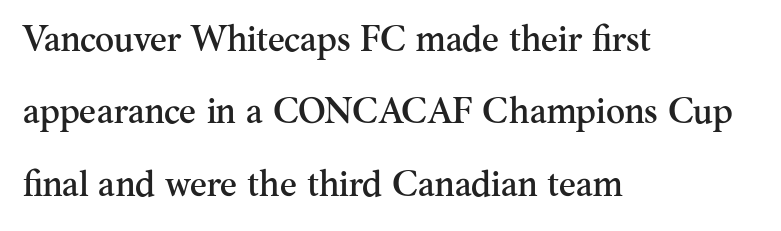
{"serif": "yes", "italic": "no", "width": "normal", "stroke_contrast": "medium", "x_height": "small", "monospaced": "no", "underline": "no", "align": "left", "line_spacing": "loose", "line_spacing_ratio": 2.01, "letter_spacing": "normal", "letter_spacing_em": 0.0, "glyph_px": 36}
